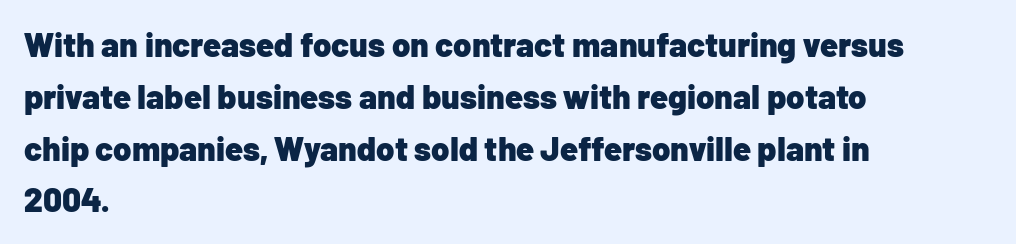
Notice how the stems are strictly vertical — no italics here. The rendering uses a moderate line-height, typical for paragraphs. Is the type bold? Yes — the strokes are clearly thick and heavy. The tracking reads as untouched default to a designer's eye. The strip under each line holds only bare page.
